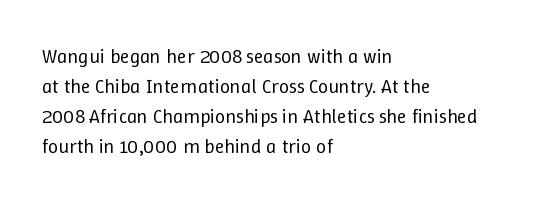
The face looks like a standard text weight, possibly lighter. A normal amount of white space separates one row of letters from the next. Line beginnings align vertically; line endings do not. The horizontal fit of the characters is conventional and even. The passage shown is not underscored anywhere.
